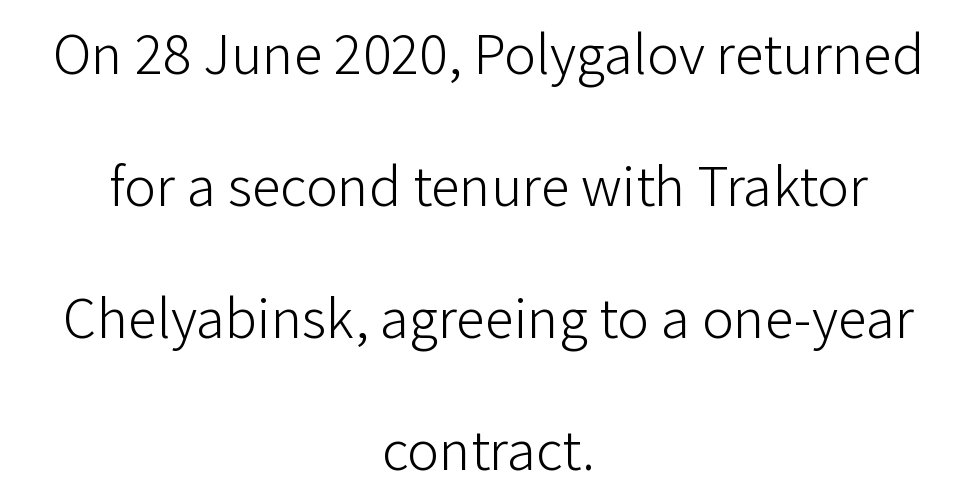
The image shows 59 px light sans-serif type, upright; set centered, loose line spacing (2.24x), normal letter spacing, not underlined; low stroke contrast and a medium x-height.
